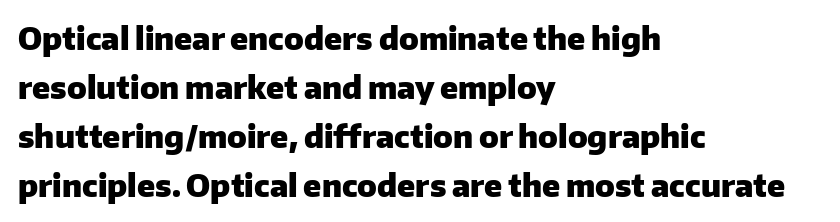
The image shows 31 px heavy sans-serif type, upright; set left-aligned, normal line spacing (1.58x), normal letter spacing, not underlined; low stroke contrast and a medium x-height.
